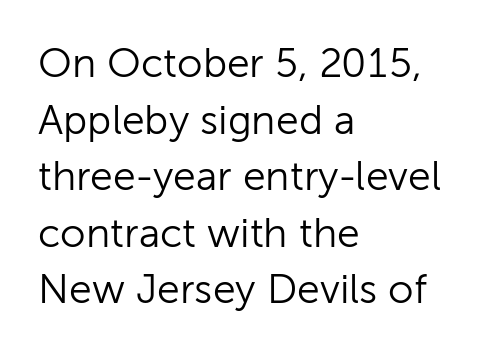
Vertically, the passage feels balanced, rows spaced as you'd expect. The axis of the letterforms is exactly vertical. A quiet, ordinary-to-light weight characterises the typeface. The ragged edge is on the right, which tells us the setting is flush left.
